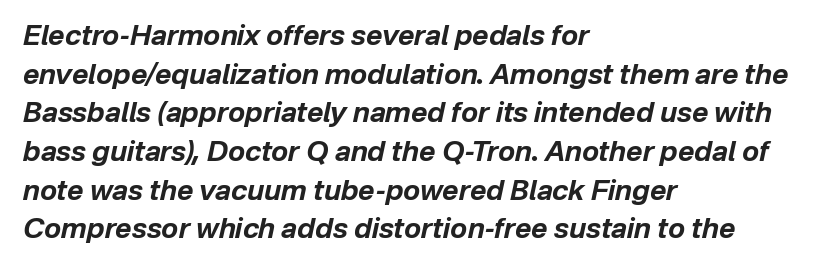
Q: Is the text bold? A: Yes.
Q: Is the text italic (slanted)? A: Yes, it leans right by about 12 degrees.
Q: Is the text underlined? A: No.
Q: How is the paragraph aligned? A: Left-aligned.
Q: Is the spacing between letters normal or unusually wide? A: Normal.
Q: Is the spacing between lines tight, normal or loose? A: Normal.
Q: Width (condensed, normal, or wide)? A: Normal.
Q: Stroke contrast? A: Low.
Q: x-height? A: Medium.
Q: Monospaced? A: No.
